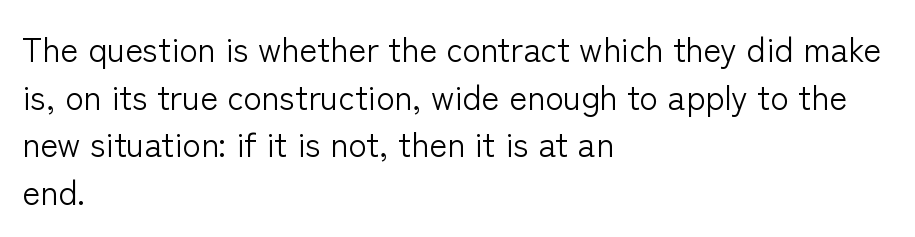
This sample uses plain, unmodified letter spacing. Regular leading. The lettering stays uniformly vertical, giving the passage a roman look. Is this a heavy cut? Hardly; it is regular or lighter. Each line starts at the same left margin while the right side varies.
